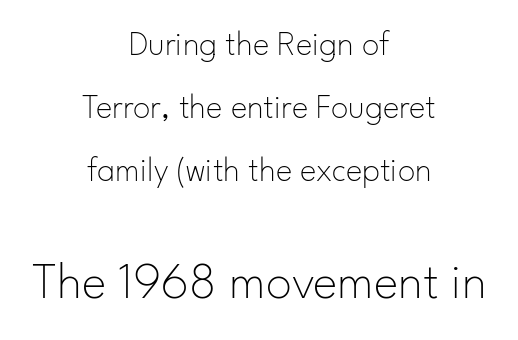
The image shows 52 px thin sans-serif type, upright; set centered, line spacing 1.8x, normal letter spacing, not underlined; the second (bottom) block is 1.49x larger; low stroke contrast and a small x-height.
